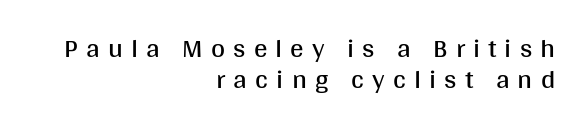
The weight tops out at a normal text grade. Line endings align vertically; line beginnings do not. Underline: absent. Summary of vertical rhythm: compact, with narrow interline spacing.
